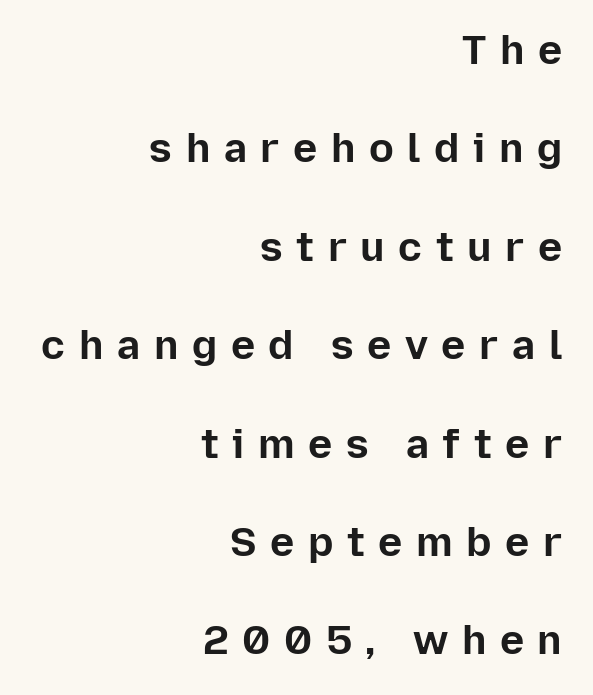
Q: Is the text bold? A: Yes.
Q: Is the text italic (slanted)? A: No, it is upright.
Q: Is the typeface a serif or a sans-serif typeface? A: Sans-serif.
Q: Is the text underlined? A: No.
Q: How is the paragraph aligned? A: Right-aligned.
Q: Is the spacing between letters normal or unusually wide? A: Unusually wide.
Q: Is the spacing between lines tight, normal or loose? A: Loose.
Q: Width (condensed, normal, or wide)? A: Normal.
Q: Stroke contrast? A: Low.
Q: x-height? A: Medium.
Q: Monospaced? A: No.
